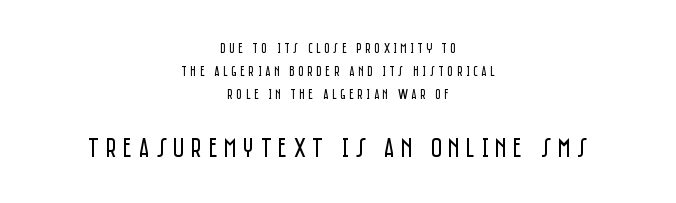
{"italic": "no", "bold": "no", "underline": "no", "align": "center", "line_spacing": "normal", "line_spacing_ratio": 1.65, "letter_spacing": "wide", "letter_spacing_em": 0.24, "larger_block": "second", "size_ratio": 1.93, "glyph_px": 27}
